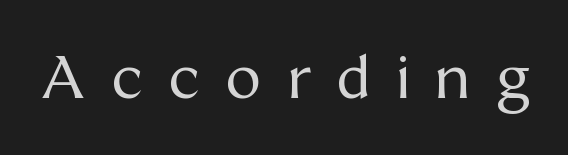
Q: Is the text bold? A: No.
Q: Is the text italic (slanted)? A: No, it is upright.
Q: Is the typeface a serif or a sans-serif typeface? A: Serif.
Q: Is the text underlined? A: No.
Q: Is the spacing between letters normal or unusually wide? A: Unusually wide.
Q: Width (condensed, normal, or wide)? A: Normal.
Q: Stroke contrast? A: Medium.
Q: x-height? A: Medium.
Q: Monospaced? A: No.
